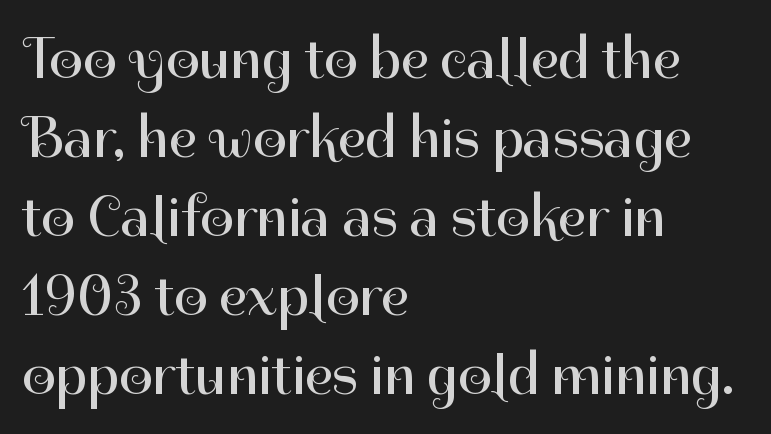
Q: Is the text bold? A: No.
Q: Is the text italic (slanted)? A: No, it is upright.
Q: Is the typeface a serif or a sans-serif typeface? A: Sans-serif.
Q: Is the text underlined? A: No.
Q: How is the paragraph aligned? A: Left-aligned.
Q: Is the spacing between letters normal or unusually wide? A: Normal.
Q: Is the spacing between lines tight, normal or loose? A: Normal.
Q: Width (condensed, normal, or wide)? A: Normal.
Q: Stroke contrast? A: High.
Q: x-height? A: Medium.
Q: Monospaced? A: No.
